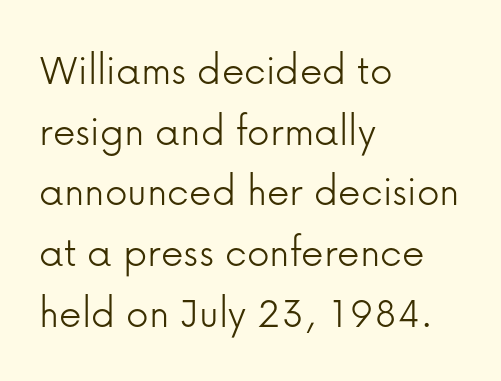
The image shows 45 px light sans-serif type, upright; set left-aligned, normal line spacing (1.35x), normal letter spacing, not underlined; low stroke contrast and a medium x-height.
